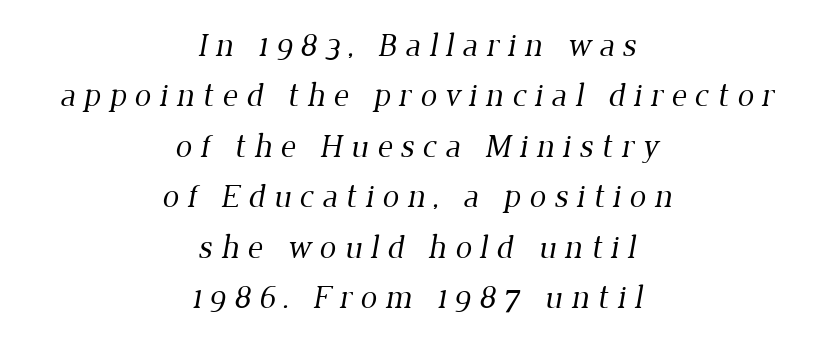
Q: Is the text bold? A: No.
Q: Is the typeface a serif or a sans-serif typeface? A: Serif.
Q: Is the text underlined? A: No.
Q: How is the paragraph aligned? A: Centered.
Q: Is the spacing between letters normal or unusually wide? A: Unusually wide.
Q: Is the spacing between lines tight, normal or loose? A: Normal.
Q: Width (condensed, normal, or wide)? A: Normal.
Q: Stroke contrast? A: Low.
Q: x-height? A: Medium.
Q: Monospaced? A: No.
